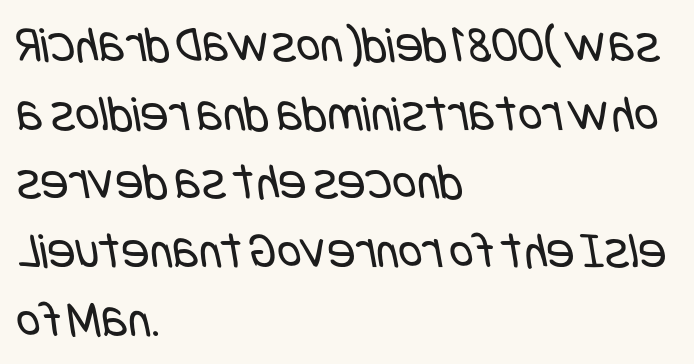
{"serif": "no", "bold": "no", "weight": "regular", "width": "condensed", "stroke_contrast": "low", "x_height": "large", "underline": "no", "align": "left", "line_spacing": "normal", "line_spacing_ratio": 1.32, "letter_spacing": "normal", "letter_spacing_em": 0.0, "glyph_px": 52}
